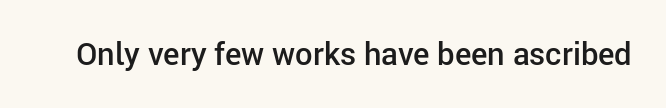
Q: Is the text bold? A: Semi-bold.
Q: Is the text italic (slanted)? A: No, it is upright.
Q: Is the typeface a serif or a sans-serif typeface? A: Sans-serif.
Q: Is the text underlined? A: No.
Q: Is the spacing between letters normal or unusually wide? A: Normal.
Q: Width (condensed, normal, or wide)? A: Normal.
Q: Stroke contrast? A: Low.
Q: x-height? A: Medium.
Q: Monospaced? A: No.
